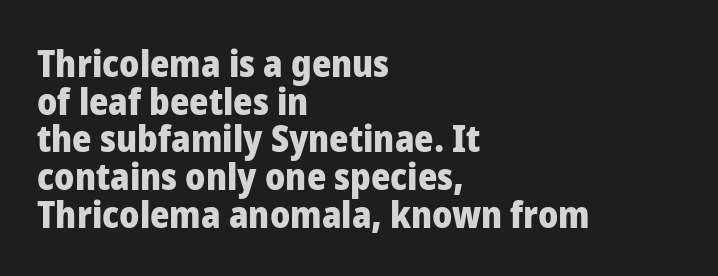
Line starts are locked; line ends wander. This is the regular roman posture of the typeface. Tightly led — the rows are bunched. Nothing sits at the stroke ends, so this counts as sans-serif.
